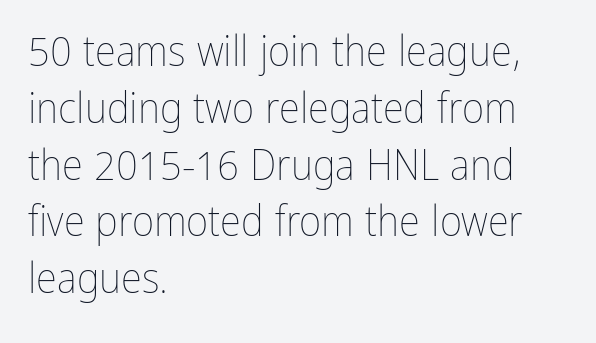
The space directly below the letters is spotless. Each line starts at the same left margin while the right side varies. Normally led — the rows are evenly, conventionally spaced. The typesetting does not lean heavy: it is not bold. If you drew a line through each stem, it would be perfectly vertical.
